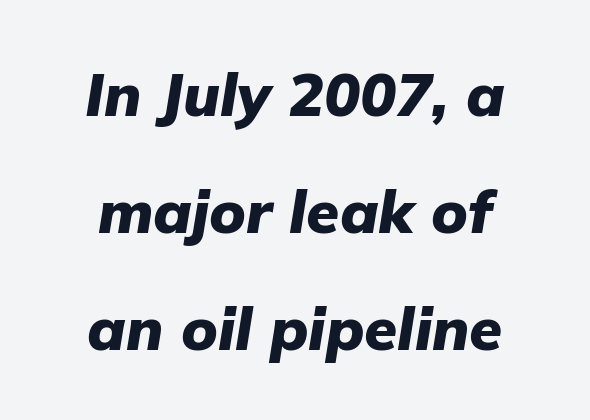
{"italic": "yes", "lean": "right", "slant_degrees": 9, "bold": "yes", "weight": "heavy", "width": "normal", "stroke_contrast": "low", "x_height": "medium", "monospaced": "no", "underline": "no", "line_spacing": "loose", "line_spacing_ratio": 1.95, "letter_spacing": "normal", "letter_spacing_em": 0.0, "glyph_px": 60}
